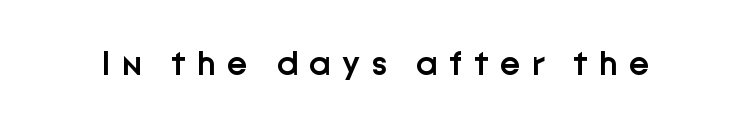
The string is rendered with underlining switched off. The letters stand straight up with perfectly vertical stems. Notice the strokes are somewhat thickened but not fully heavy: this is a semibold. The letterforms stand isolated, each surrounded by extra space. The letters advance in unequal steps, a hallmark of proportional type.
